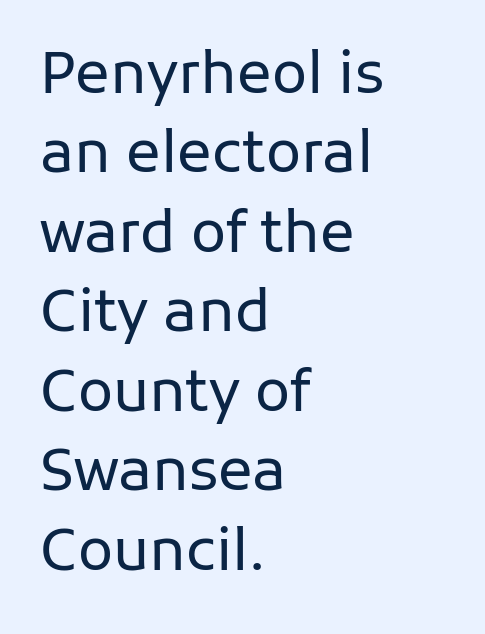
The image shows 58 px regular-weight sans-serif type, upright; set left-aligned, normal line spacing (1.37x), normal letter spacing, not underlined; low stroke contrast and a medium x-height.
